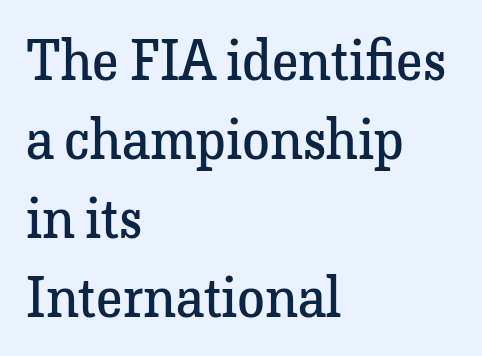
Q: Is the text bold? A: No.
Q: Is the text italic (slanted)? A: No, it is upright.
Q: Is the typeface a serif or a sans-serif typeface? A: Serif.
Q: Is the text underlined? A: No.
Q: How is the paragraph aligned? A: Left-aligned.
Q: Is the spacing between letters normal or unusually wide? A: Normal.
Q: Is the spacing between lines tight, normal or loose? A: Normal.
Q: Width (condensed, normal, or wide)? A: Normal.
Q: Stroke contrast? A: Low.
Q: x-height? A: Medium.
Q: Monospaced? A: No.
